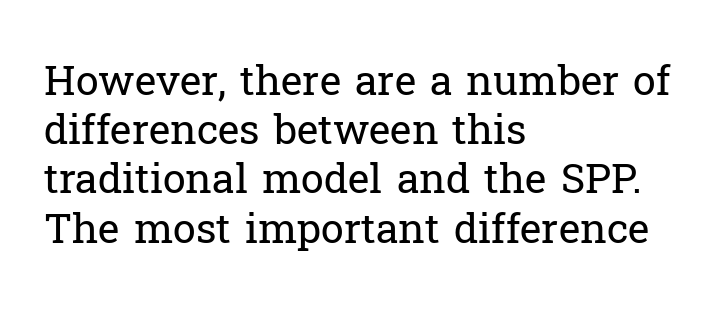
Q: Is the text bold? A: No.
Q: Is the text italic (slanted)? A: No, it is upright.
Q: Is the typeface a serif or a sans-serif typeface? A: Serif.
Q: Is the text underlined? A: No.
Q: How is the paragraph aligned? A: Left-aligned.
Q: Is the spacing between letters normal or unusually wide? A: Normal.
Q: Width (condensed, normal, or wide)? A: Normal.
Q: Stroke contrast? A: Low.
Q: x-height? A: Medium.
Q: Monospaced? A: No.
